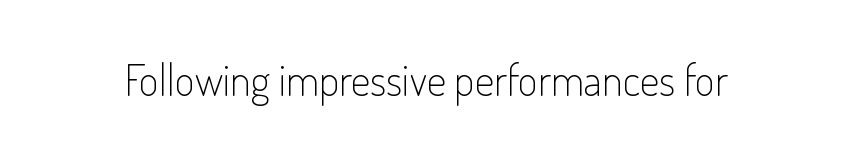
This rendering employs a face without finishing strokes, i.e., a sans-serif. The line texture is even and compact thanks to regular tracking. The strokes carry an ordinary text weight at most. Notice how the stems are strictly vertical — no italics here.
